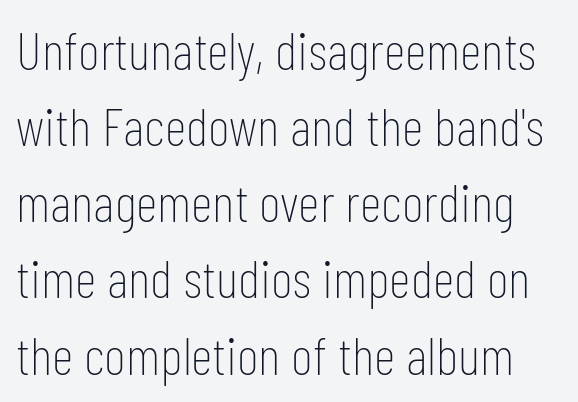
Heft: none added — not bold. Here the designer chose a conventional face with non-uniform glyph widths. Each new line begins a customary step beneath the previous one. Is there any slant? The stems are plumb. Short note: letters normally spaced.
